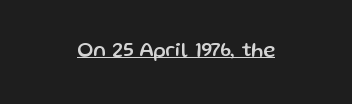
{"italic": "no", "underline": "yes", "align": "center", "letter_spacing": "normal", "letter_spacing_em": 0.0, "glyph_px": 20}
